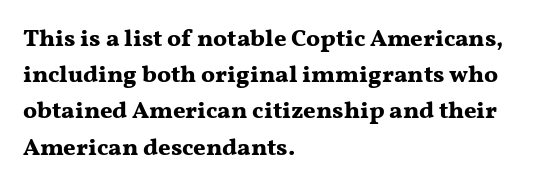
{"italic": "no", "bold": "yes", "underline": "no", "align": "left", "line_spacing": "normal", "line_spacing_ratio": 1.51, "letter_spacing": "normal", "letter_spacing_em": 0.0, "glyph_px": 24}
